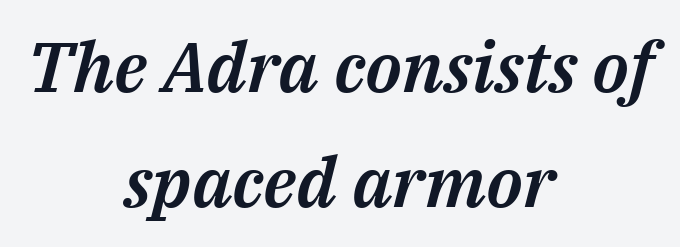
Q: Is the text italic (slanted)? A: Yes, it leans right by about 14 degrees.
Q: Is the text underlined? A: No.
Q: How is the paragraph aligned? A: Centered.
Q: Is the spacing between letters normal or unusually wide? A: Normal.
Q: Is the spacing between lines tight, normal or loose? A: Normal.
Q: Width (condensed, normal, or wide)? A: Normal.
Q: Stroke contrast? A: Medium.
Q: x-height? A: Medium.
Q: Monospaced? A: No.
